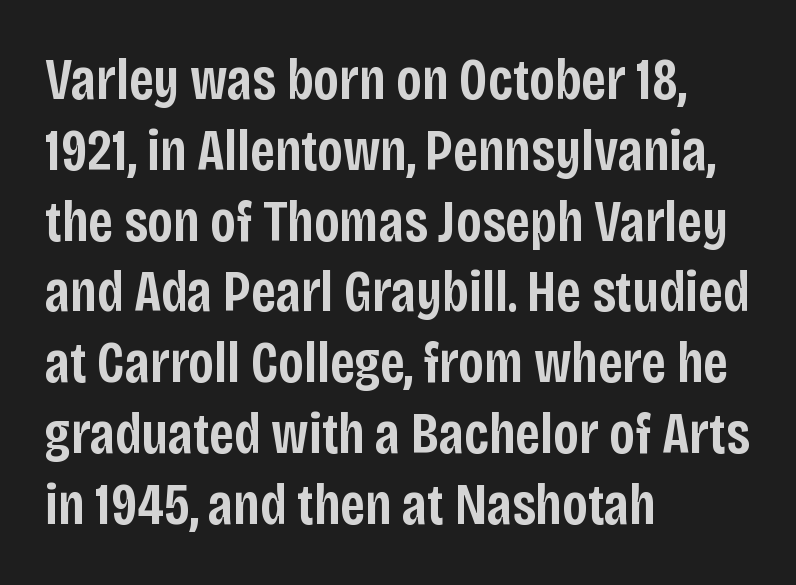
Q: Is the text bold? A: Semi-bold.
Q: Is the text italic (slanted)? A: No, it is upright.
Q: Is the typeface a serif or a sans-serif typeface? A: Sans-serif.
Q: Is the text underlined? A: No.
Q: How is the paragraph aligned? A: Left-aligned.
Q: Is the spacing between letters normal or unusually wide? A: Normal.
Q: Width (condensed, normal, or wide)? A: Condensed.
Q: Stroke contrast? A: Low.
Q: x-height? A: Large.
Q: Monospaced? A: No.
